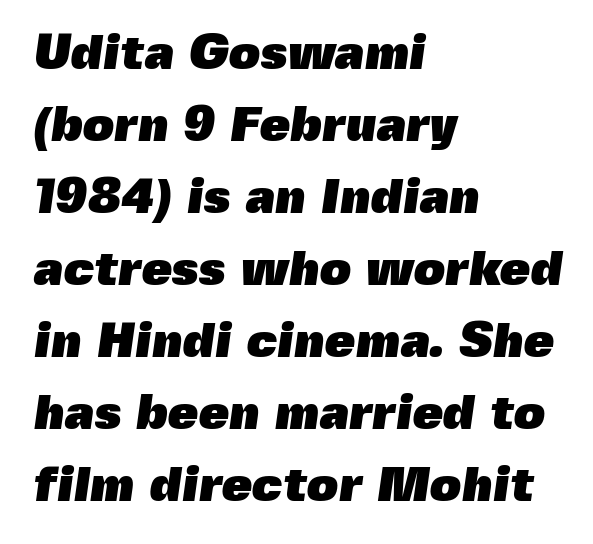
The image shows 49 px heavy sans-serif type; set left-aligned, normal line spacing (1.47x), normal letter spacing, not underlined; a medium x-height.
